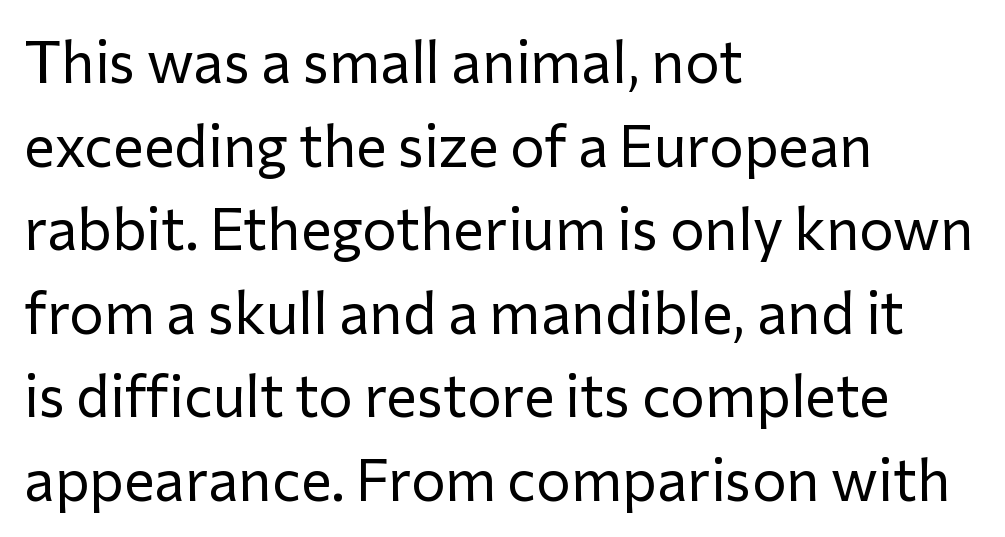
The image shows 58 px regular-weight sans-serif type, upright; set left-aligned, normal line spacing (1.44x), normal letter spacing, not underlined; low stroke contrast and a medium x-height.
